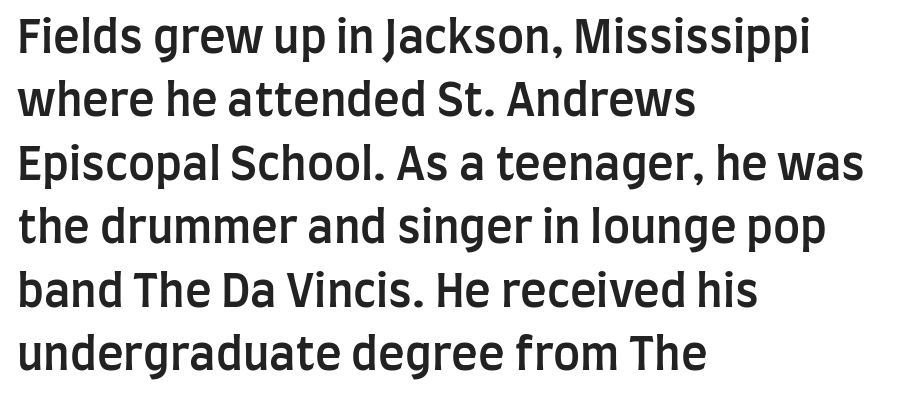
{"serif": "no", "italic": "no", "bold": "semi", "weight": "semibold", "width": "condensed", "stroke_contrast": "low", "x_height": "large", "monospaced": "no", "underline": "no", "align": "left", "line_spacing": "normal", "line_spacing_ratio": 1.41, "letter_spacing": "normal", "letter_spacing_em": 0.0, "glyph_px": 45}
